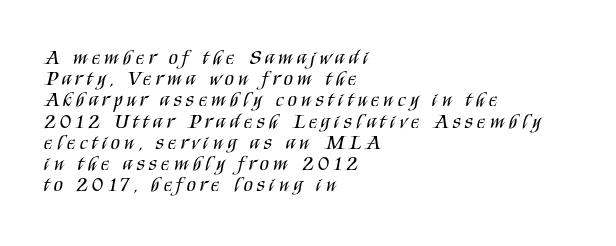
{"bold": "no", "underline": "no", "align": "left", "line_spacing": "tight", "line_spacing_ratio": 1.01, "letter_spacing": "wide", "letter_spacing_em": 0.21, "glyph_px": 21}
